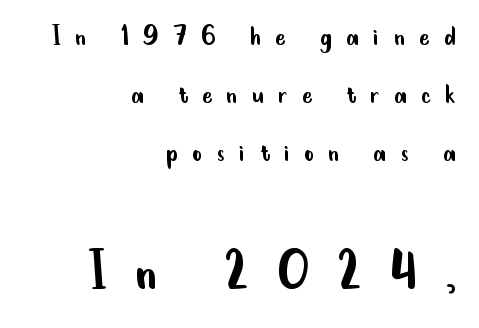
Any mark beneath the type? The region is blank. A typesetter would call this leading open, well beyond the default. If you drew a line through each stem, it would be perfectly vertical. Stems and bowls with no extra thickness — not bold.
